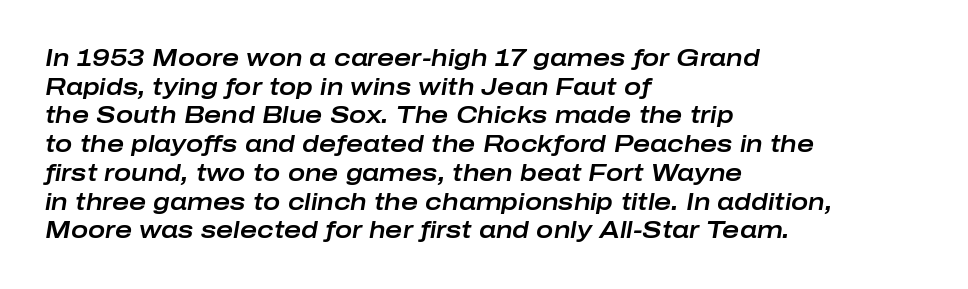
It's the slanting kind of type. Quick note: underline off. Compared with a centered layout, this one pins lines to the left instead. Quick note: interline space is typical.
